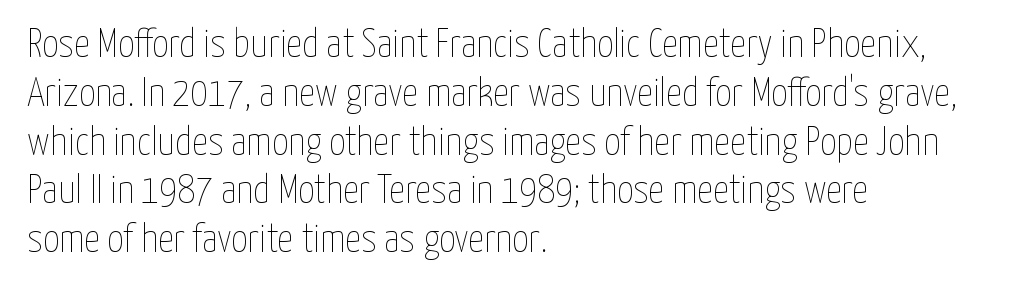
Q: Is the text bold? A: No.
Q: Is the text italic (slanted)? A: No, it is upright.
Q: Is the text underlined? A: No.
Q: How is the paragraph aligned? A: Left-aligned.
Q: Is the spacing between letters normal or unusually wide? A: Normal.
Q: Width (condensed, normal, or wide)? A: Condensed.
Q: Stroke contrast? A: Low.
Q: x-height? A: Medium.
Q: Monospaced? A: No.
